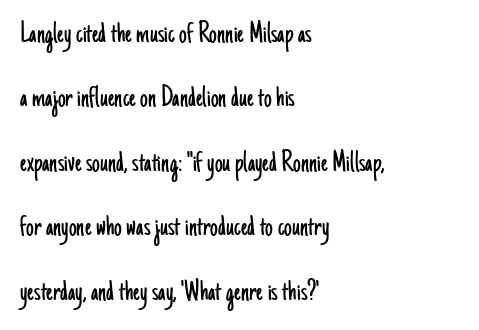
The image shows 31 px light, condensed sans-serif type, upright; set left-aligned, loose line spacing (2.08x), normal letter spacing, not underlined; low stroke contrast and a small x-height.
